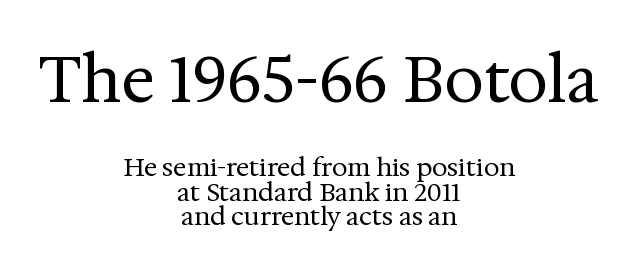
{"serif": "yes", "italic": "no", "bold": "no", "weight": "regular", "width": "normal", "stroke_contrast": "medium", "x_height": "medium", "monospaced": "no", "underline": "no", "align": "center", "line_spacing": "tight", "line_spacing_ratio": 0.99, "letter_spacing": "normal", "letter_spacing_em": 0.0, "larger_block": "first", "size_ratio": 2.52, "glyph_px": 63}
